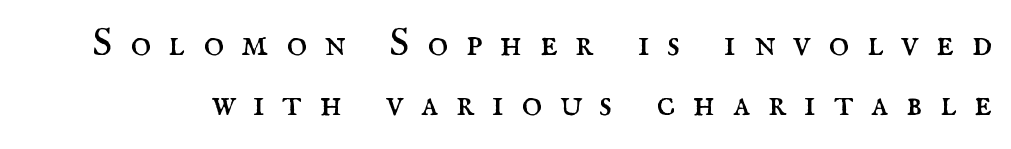
{"serif": "yes", "italic": "no", "bold": "no", "weight": "regular", "width": "normal", "stroke_contrast": "medium", "x_height": "small", "monospaced": "no", "underline": "no", "line_spacing": "normal", "line_spacing_ratio": 1.53, "letter_spacing": "wide", "letter_spacing_em": 0.45, "glyph_px": 39}
